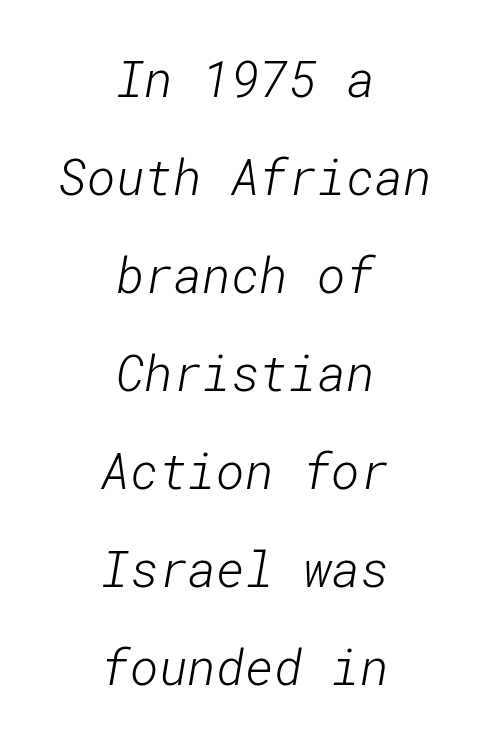
Nope, no serifs anywhere on these letters. Each row of text sits above clean, open space. Each new line begins a long way beneath the previous one. The compositor balanced each line on the midline.
